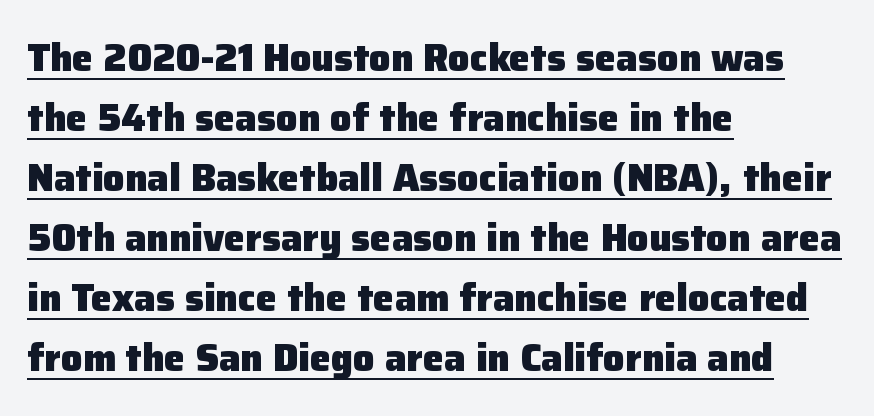
The image shows 38 px heavy sans-serif type, upright; set left-aligned, normal line spacing (1.58x), normal letter spacing, underlined; low stroke contrast and a medium x-height.
